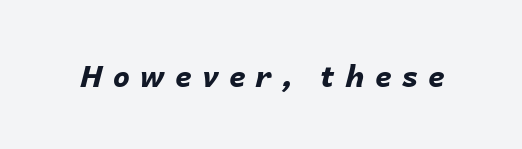
The image shows 30 px bold type, italic (leaning right); set unusually wide letter spacing (+0.35 em), not underlined; low stroke contrast and a medium x-height.
